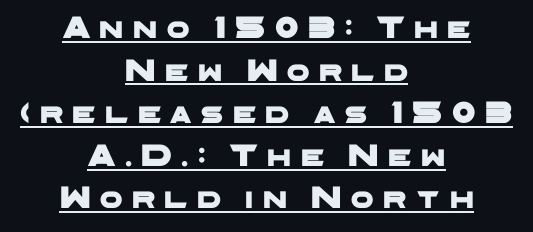
{"serif": "no", "width": "wide", "stroke_contrast": "low", "x_height": "medium", "monospaced": "no", "underline": "yes", "align": "center", "line_spacing": "normal", "line_spacing_ratio": 1.33, "letter_spacing": "wide", "letter_spacing_em": 0.3, "glyph_px": 32}
